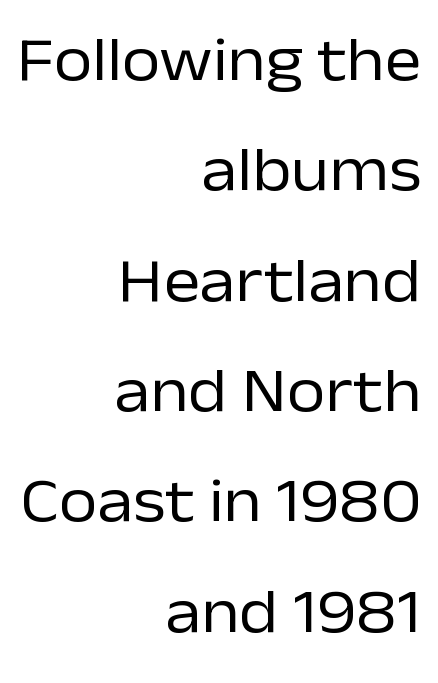
{"serif": "no", "italic": "no", "bold": "no", "weight": "regular", "width": "normal", "stroke_contrast": "low", "x_height": "medium", "monospaced": "no", "underline": "no", "align": "right", "line_spacing_ratio": 1.78, "letter_spacing": "normal", "letter_spacing_em": 0.0, "glyph_px": 62}
